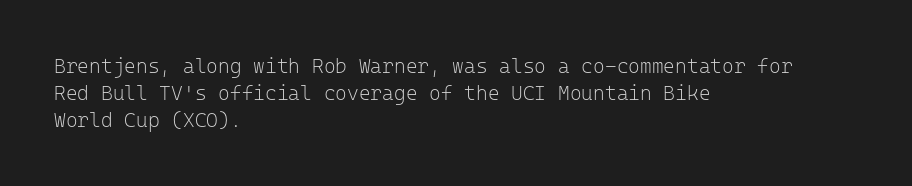
This sample uses an upright cut, with every glyph sitting square on the baseline. Reading down the column, the eye jumps a familiar distance to each next line. The horizontal fit of the characters is conventional and even. This is not heavy type; no bold has been used.
